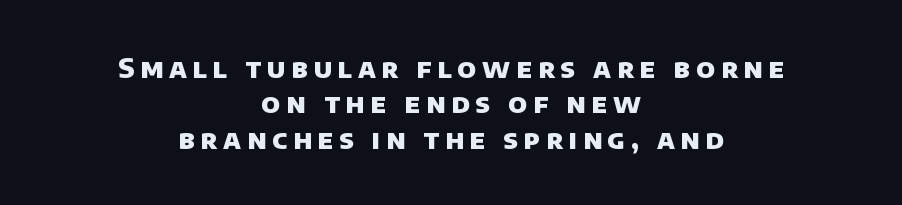
Q: Is the text bold? A: Yes.
Q: Is the text underlined? A: No.
Q: How is the paragraph aligned? A: Centered.
Q: Is the spacing between letters normal or unusually wide? A: Unusually wide.
Q: Is the spacing between lines tight, normal or loose? A: Normal.
